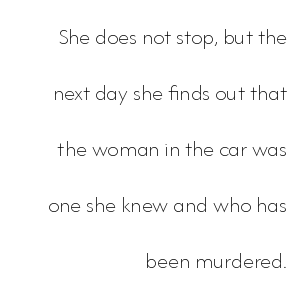
Q: Is the text bold? A: No.
Q: Is the text italic (slanted)? A: No, it is upright.
Q: Is the text underlined? A: No.
Q: How is the paragraph aligned? A: Right-aligned.
Q: Is the spacing between letters normal or unusually wide? A: Normal.
Q: Is the spacing between lines tight, normal or loose? A: Loose.
